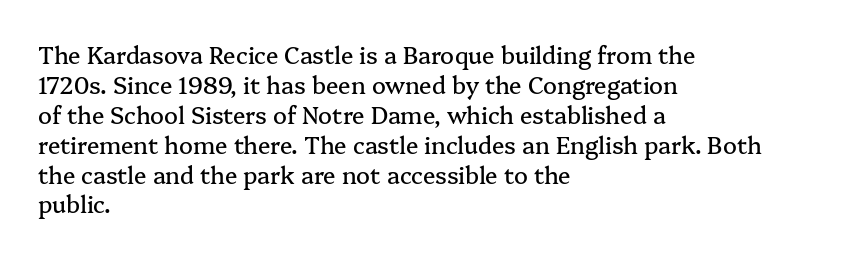
{"italic": "no", "underline": "no", "align": "left", "line_spacing": "normal", "line_spacing_ratio": 1.3, "letter_spacing": "normal", "letter_spacing_em": 0.0, "glyph_px": 23}
